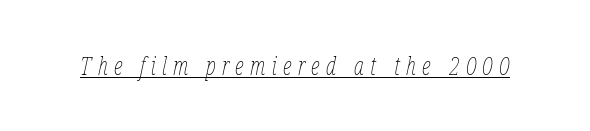
Summary of weight: not heavy and not bold. Designer's note — italics engaged. The line texture is sparse and dotted thanks to wide tracking. The specimen includes a rule beneath the text block's lines.
